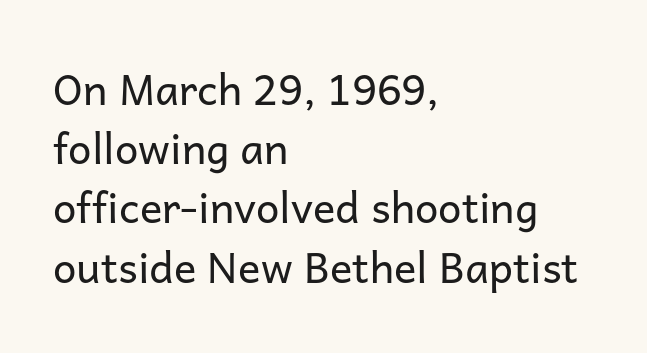
Q: Is the text bold? A: No.
Q: Is the text italic (slanted)? A: No, it is upright.
Q: Is the typeface a serif or a sans-serif typeface? A: Sans-serif.
Q: Is the text underlined? A: No.
Q: How is the paragraph aligned? A: Left-aligned.
Q: Is the spacing between letters normal or unusually wide? A: Normal.
Q: Is the spacing between lines tight, normal or loose? A: Normal.
Q: Width (condensed, normal, or wide)? A: Normal.
Q: Stroke contrast? A: Low.
Q: x-height? A: Medium.
Q: Monospaced? A: No.
